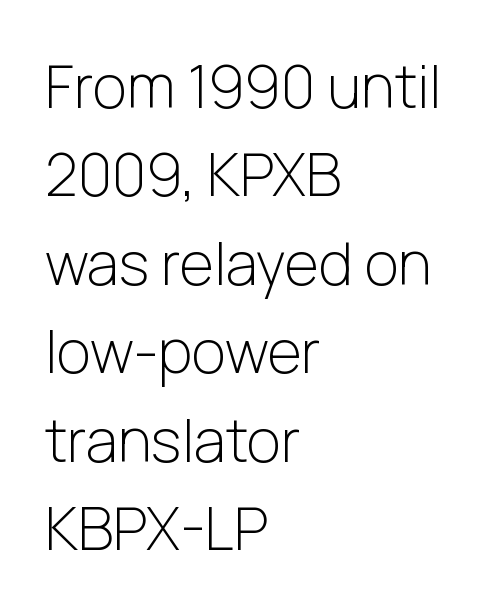
The type is set solid horizontally, with unmodified tracking. A bare baseline throughout the passage. Think of a printed novel: that variable character pitch is what you see here. Teacher's note: observe the even left margin — that is flush-left alignment.
